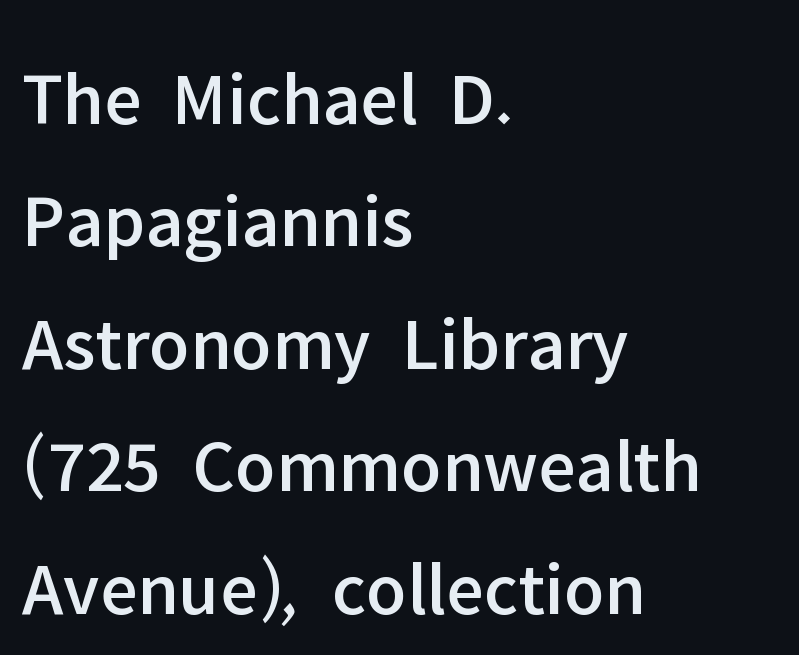
The image shows 77 px sans-serif type, upright; set left-aligned, normal line spacing (1.59x), normal letter spacing, not underlined; low stroke contrast and a medium x-height.
